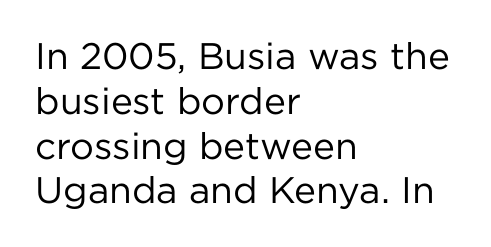
The image shows 37 px regular-weight sans-serif type, upright; set left-aligned, line spacing 1.21x, normal letter spacing, not underlined; low stroke contrast and a medium x-height.
